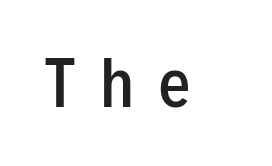
{"serif": "no", "italic": "no", "bold": "semi", "weight": "semibold", "width": "condensed", "stroke_contrast": "low", "x_height": "medium", "monospaced": "no", "underline": "no", "letter_spacing": "wide", "letter_spacing_em": 0.41, "glyph_px": 62}
